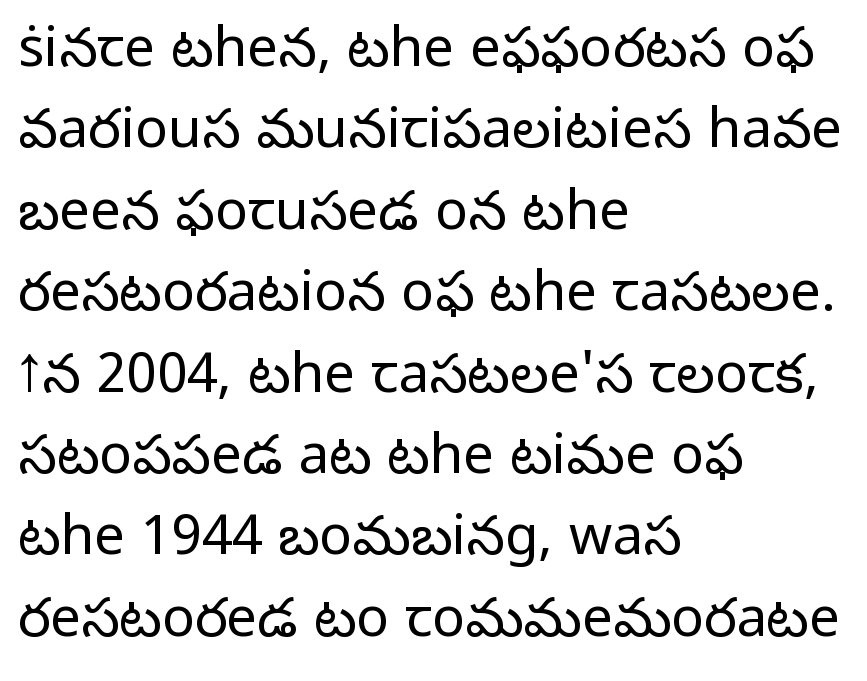
The image shows 55 px light sans-serif type, upright; set left-aligned, normal line spacing (1.48x), normal letter spacing, not underlined; low stroke contrast and a medium x-height.
